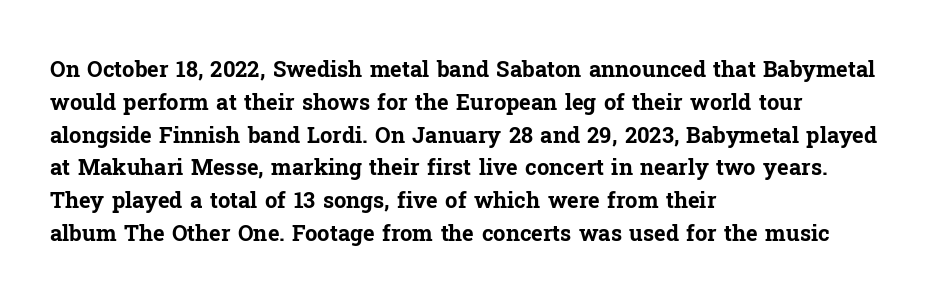
The image shows 22 px bold type, upright; set left-aligned, normal line spacing (1.49x), normal letter spacing, not underlined.
